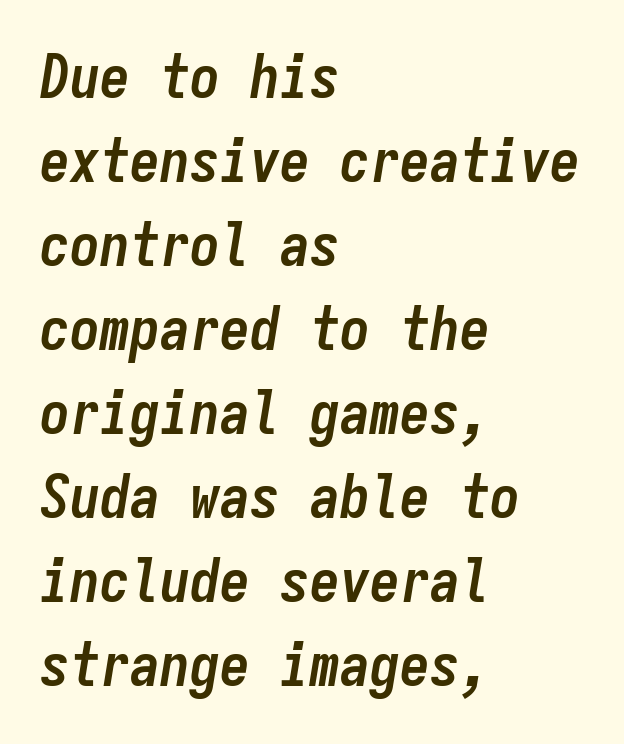
{"italic": "yes", "lean": "right", "slant_degrees": 9, "bold": "yes", "weight": "semibold", "width": "condensed", "stroke_contrast": "low", "x_height": "medium", "monospaced": "yes", "underline": "no", "align": "left", "line_spacing": "normal", "line_spacing_ratio": 1.4, "letter_spacing": "normal", "letter_spacing_em": 0.0, "glyph_px": 60}
